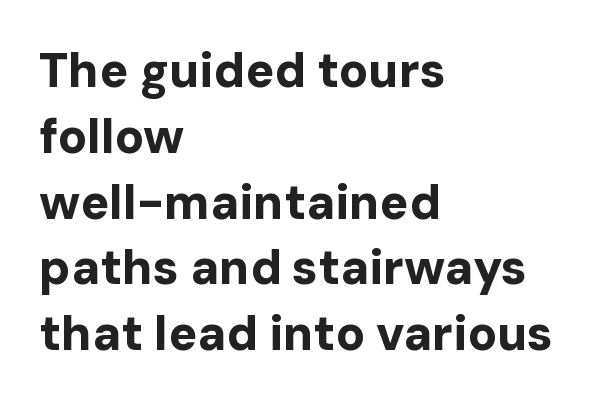
Q: Is the text bold? A: Yes.
Q: Is the text italic (slanted)? A: No, it is upright.
Q: Is the typeface a serif or a sans-serif typeface? A: Sans-serif.
Q: Is the text underlined? A: No.
Q: How is the paragraph aligned? A: Left-aligned.
Q: Is the spacing between letters normal or unusually wide? A: Normal.
Q: Is the spacing between lines tight, normal or loose? A: Normal.
Q: Width (condensed, normal, or wide)? A: Normal.
Q: Stroke contrast? A: Low.
Q: x-height? A: Medium.
Q: Monospaced? A: No.
